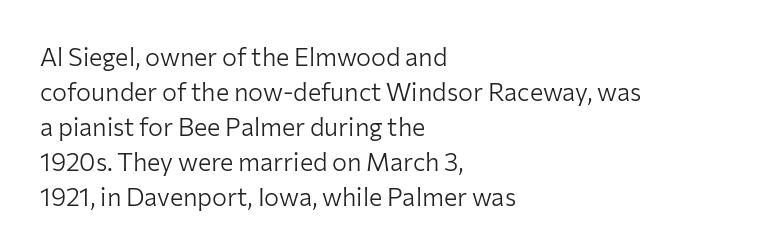
Nobody drew a line under any word here. The passage is arranged the way most books set body copy — flush left. Is the stroke heavy? The answer is a plain regular-or-lighter. Nobody touched the tracking dial on this one. A roman cut, with each character standing at attention. The space between consecutive lines is moderate.
